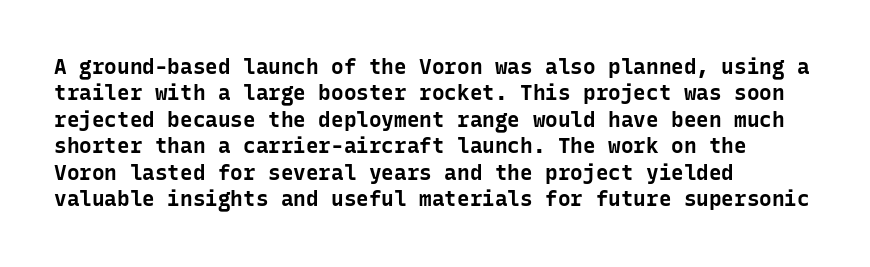
{"italic": "no", "bold": "yes", "underline": "no", "align": "left", "line_spacing": "normal", "line_spacing_ratio": 1.26, "letter_spacing": "normal", "letter_spacing_em": 0.0, "glyph_px": 21}
